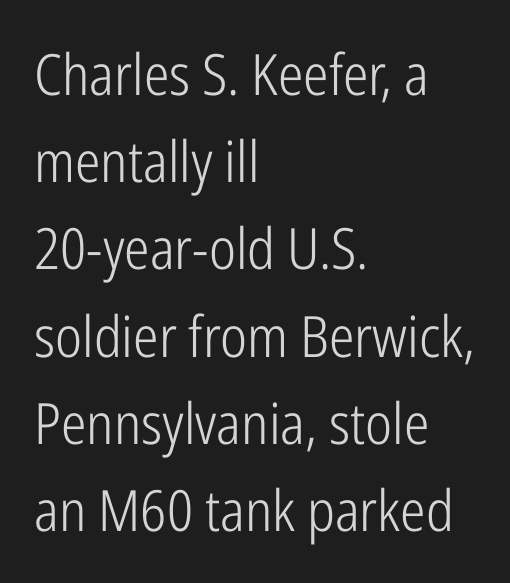
Q: Is the text bold? A: No.
Q: Is the text italic (slanted)? A: No, it is upright.
Q: Is the typeface a serif or a sans-serif typeface? A: Sans-serif.
Q: Is the text underlined? A: No.
Q: How is the paragraph aligned? A: Left-aligned.
Q: Is the spacing between letters normal or unusually wide? A: Normal.
Q: Is the spacing between lines tight, normal or loose? A: Normal.
Q: Width (condensed, normal, or wide)? A: Condensed.
Q: Stroke contrast? A: Low.
Q: x-height? A: Medium.
Q: Monospaced? A: No.
